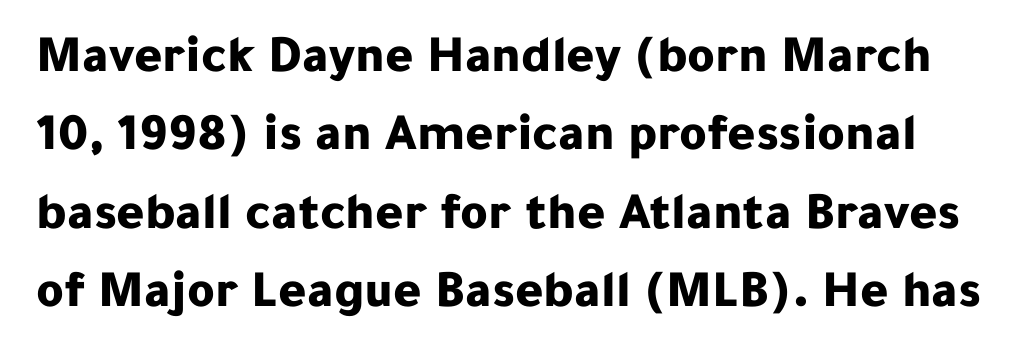
Q: Is the text bold? A: Yes.
Q: Is the text italic (slanted)? A: No, it is upright.
Q: Is the typeface a serif or a sans-serif typeface? A: Sans-serif.
Q: Is the text underlined? A: No.
Q: Is the spacing between letters normal or unusually wide? A: Normal.
Q: Is the spacing between lines tight, normal or loose? A: Normal.
Q: Width (condensed, normal, or wide)? A: Normal.
Q: Stroke contrast? A: Low.
Q: x-height? A: Medium.
Q: Monospaced? A: No.
